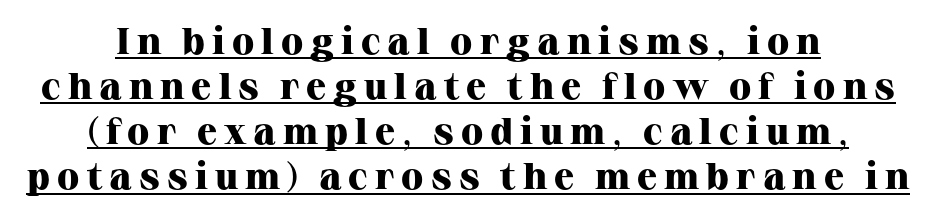
{"serif": "yes", "italic": "no", "bold": "yes", "weight": "heavy", "width": "normal", "stroke_contrast": "high", "x_height": "medium", "monospaced": "no", "underline": "yes", "align": "center", "line_spacing_ratio": 1.22, "glyph_px": 37}
